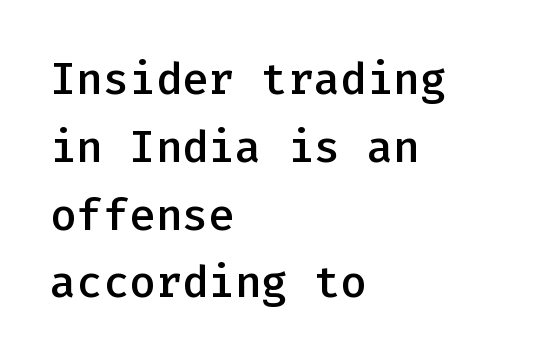
The image shows 44 px semibold sans-serif type, upright, monospaced; set left-aligned, normal line spacing (1.54x), normal letter spacing, not underlined; low stroke contrast and a medium x-height.
